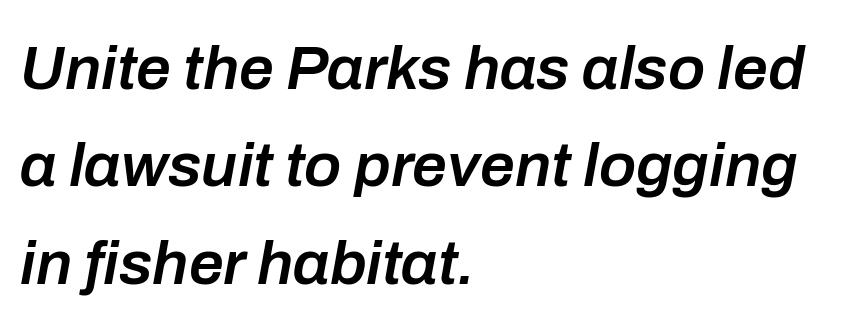
{"italic": "yes", "lean": "right", "slant_degrees": 10, "bold": "semi", "weight": "semibold", "width": "normal", "stroke_contrast": "low", "x_height": "medium", "monospaced": "no", "underline": "no", "align": "left", "line_spacing": "normal", "line_spacing_ratio": 1.57, "letter_spacing": "normal", "letter_spacing_em": 0.0, "glyph_px": 62}
